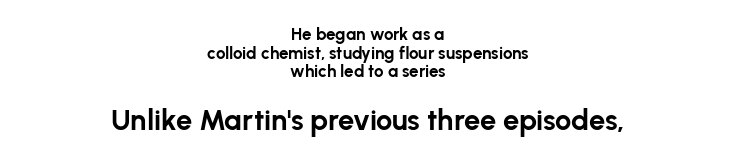
Q: Is the text bold? A: Yes.
Q: Is the text italic (slanted)? A: No, it is upright.
Q: Is the typeface a serif or a sans-serif typeface? A: Sans-serif.
Q: Is the text underlined? A: No.
Q: How is the paragraph aligned? A: Centered.
Q: Is the spacing between letters normal or unusually wide? A: Normal.
Q: Is the spacing between lines tight, normal or loose? A: Tight.
Q: Which block of text is set in a larger size, the first (top) or the second (bottom)? A: The second (bottom) one.
Q: Width (condensed, normal, or wide)? A: Normal.
Q: Stroke contrast? A: Low.
Q: x-height? A: Medium.
Q: Monospaced? A: No.
